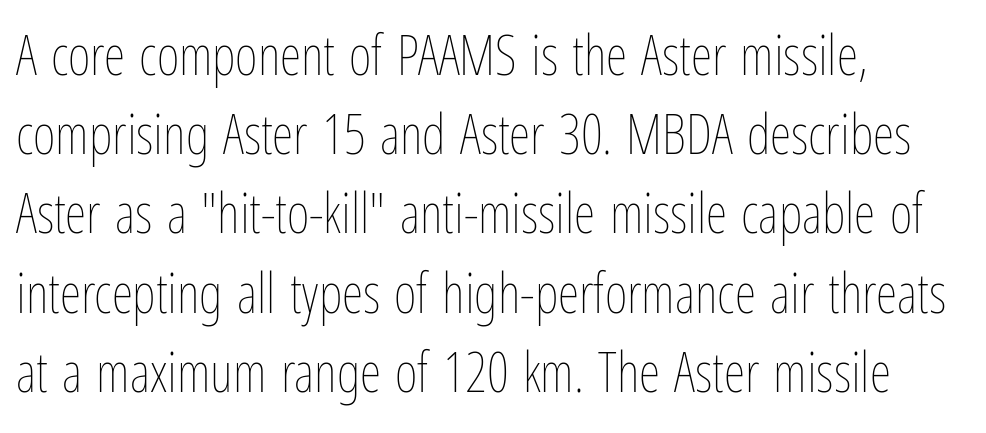
Q: Is the text bold? A: No.
Q: Is the text italic (slanted)? A: No, it is upright.
Q: Is the text underlined? A: No.
Q: How is the paragraph aligned? A: Left-aligned.
Q: Is the spacing between letters normal or unusually wide? A: Normal.
Q: Is the spacing between lines tight, normal or loose? A: Normal.
Q: Width (condensed, normal, or wide)? A: Condensed.
Q: Stroke contrast? A: Low.
Q: x-height? A: Medium.
Q: Monospaced? A: No.
